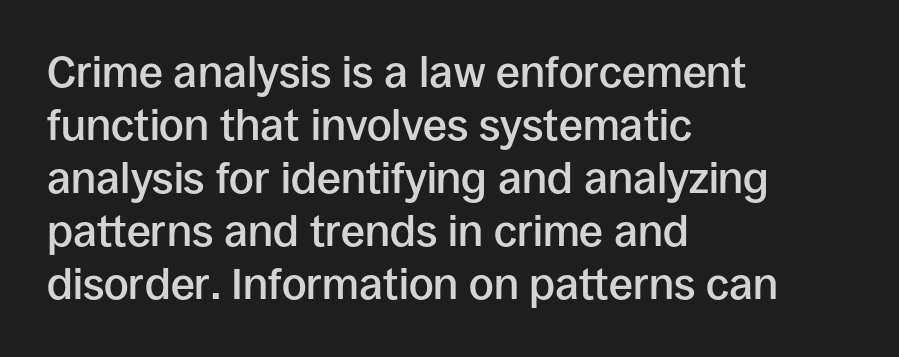
No word sits above an underline. A typesetter would label this face a sans. The characters look somewhat weighty, a semibold short of true bold. Here the designer chose a conventional face with non-uniform glyph widths. The lettering stays uniformly vertical, giving the passage a roman look. Is the letter spacing exaggerated? No — it looks like the ordinary default.
